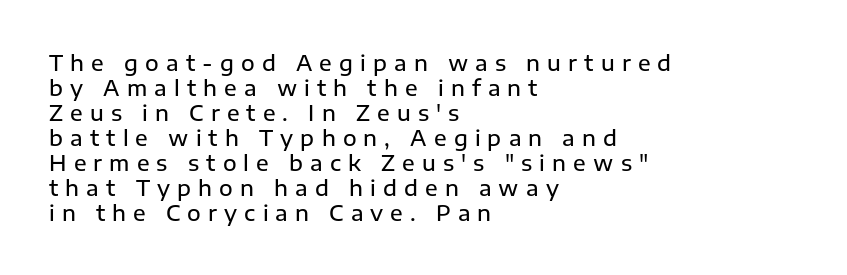
Q: Is the text bold? A: Semi-bold.
Q: Is the text italic (slanted)? A: No, it is upright.
Q: Is the text underlined? A: No.
Q: How is the paragraph aligned? A: Left-aligned.
Q: Is the spacing between letters normal or unusually wide? A: Unusually wide.
